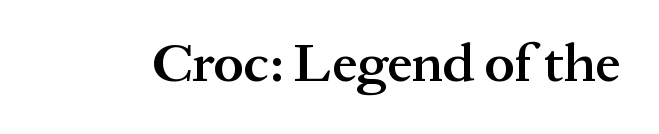
Q: Is the text bold? A: Semi-bold.
Q: Is the text italic (slanted)? A: No, it is upright.
Q: Is the typeface a serif or a sans-serif typeface? A: Serif.
Q: Is the text underlined? A: No.
Q: Is the spacing between letters normal or unusually wide? A: Normal.
Q: Width (condensed, normal, or wide)? A: Normal.
Q: Stroke contrast? A: Medium.
Q: x-height? A: Medium.
Q: Monospaced? A: No.
